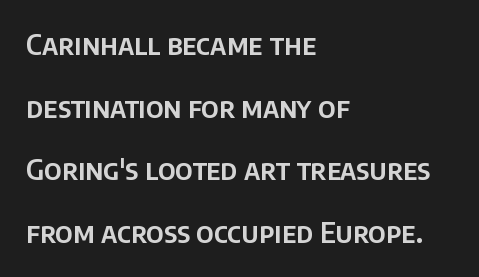
The image shows 28 px sans-serif type, upright; set left-aligned, loose line spacing (2.24x), normal letter spacing, not underlined; low stroke contrast and a large x-height.
